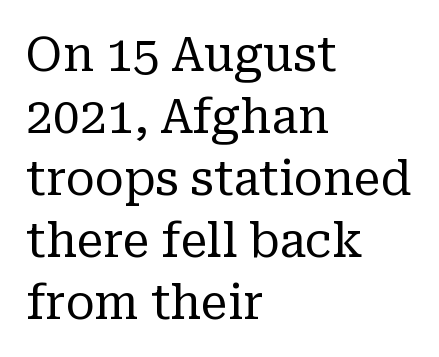
Glance below the letters and you will spot only blank space. A typesetter would mark this as roman, not italic. Every row of glyphs begins at an identical x-position on the left. The typesetting does not lean heavy: it is not bold.
